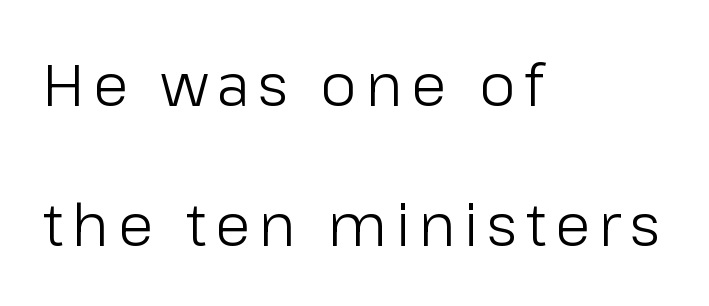
The image shows 58 px light sans-serif type, upright; set left-aligned, loose line spacing (2.41x), not underlined; low stroke contrast and a medium x-height.
